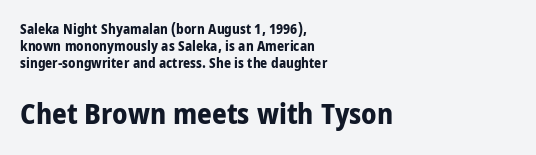
A typesetter would call this proportional, since set widths differ per character. Posture: upright roman. You get the small type first, then a jump to larger type. The strip under each line holds only bare page.
